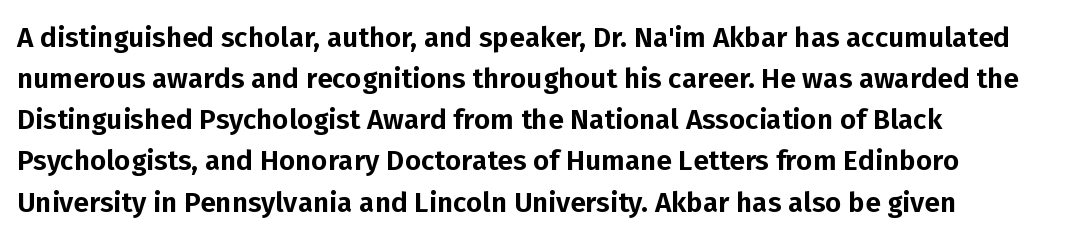
The image shows 28 px sans-serif type, upright; set left-aligned, normal line spacing (1.47x), normal letter spacing, not underlined; low stroke contrast and a medium x-height.
